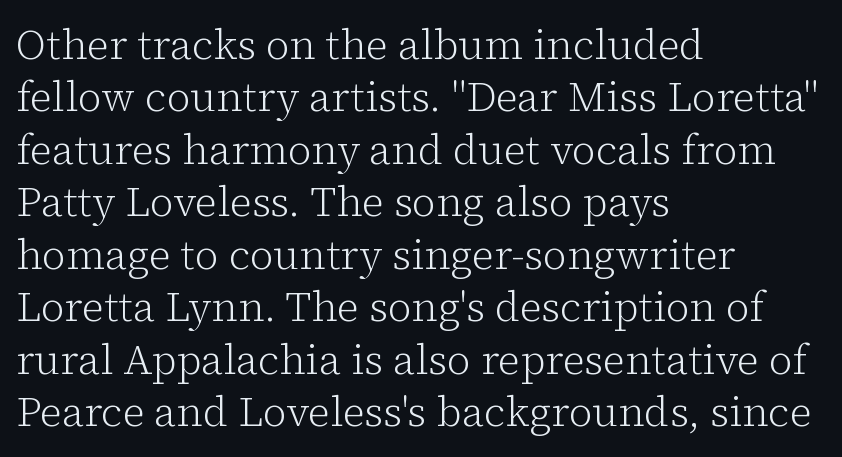
Q: Is the text bold? A: No.
Q: Is the text italic (slanted)? A: No, it is upright.
Q: Is the typeface a serif or a sans-serif typeface? A: Serif.
Q: Is the text underlined? A: No.
Q: How is the paragraph aligned? A: Left-aligned.
Q: Is the spacing between letters normal or unusually wide? A: Normal.
Q: Is the spacing between lines tight, normal or loose? A: Normal.
Q: Width (condensed, normal, or wide)? A: Normal.
Q: Stroke contrast? A: Low.
Q: x-height? A: Medium.
Q: Monospaced? A: No.
